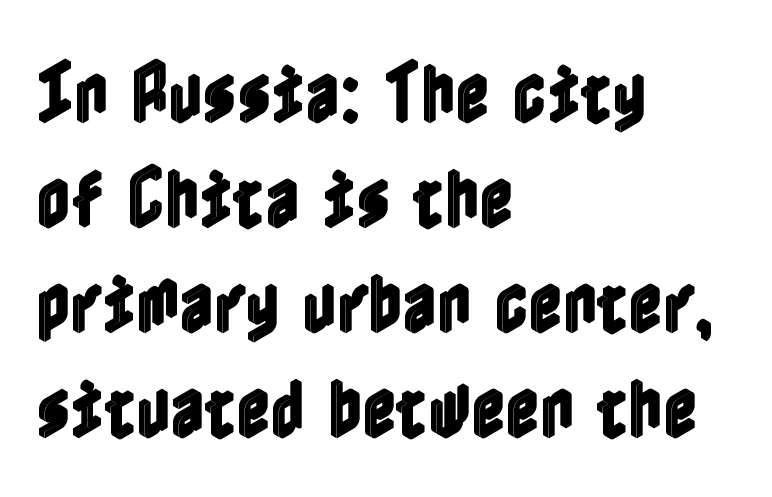
Check under the words: just untouched page. If you drew a line through each stem, it would be perfectly vertical. Horizontally, the lines are justified to the leading edge only. Vertically, the passage feels balanced, rows spaced as you'd expect. You could call the tracking neutral — neither tight nor loose.
